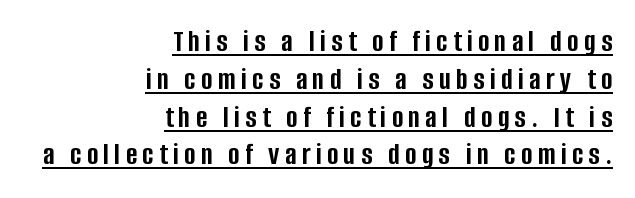
The image shows 31 px semibold, condensed sans-serif type, upright; set right-aligned, line spacing 1.22x, underlined; low stroke contrast and a large x-height.
